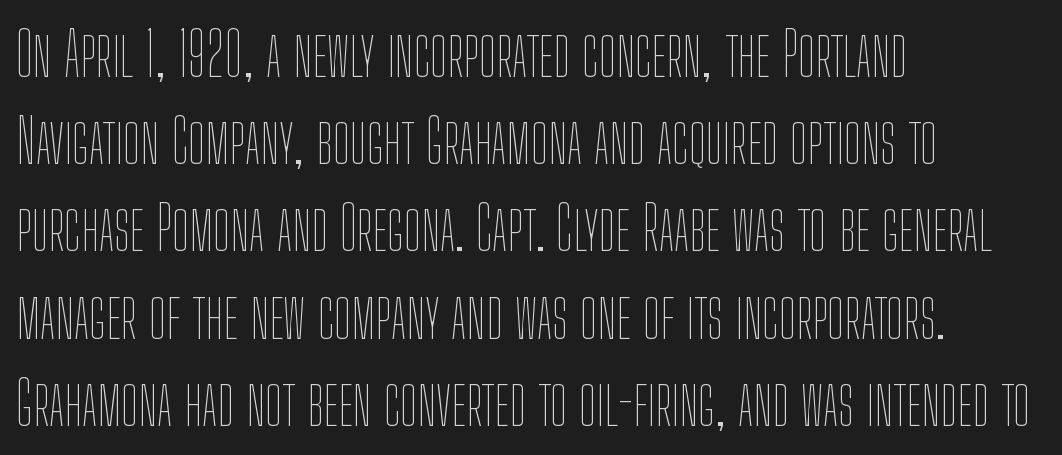
Q: Is the text bold? A: No.
Q: Is the text italic (slanted)? A: No, it is upright.
Q: Is the text underlined? A: No.
Q: How is the paragraph aligned? A: Left-aligned.
Q: Is the spacing between letters normal or unusually wide? A: Normal.
Q: Is the spacing between lines tight, normal or loose? A: Normal.
Q: Width (condensed, normal, or wide)? A: Condensed.
Q: Stroke contrast? A: Low.
Q: x-height? A: Medium.
Q: Monospaced? A: No.
